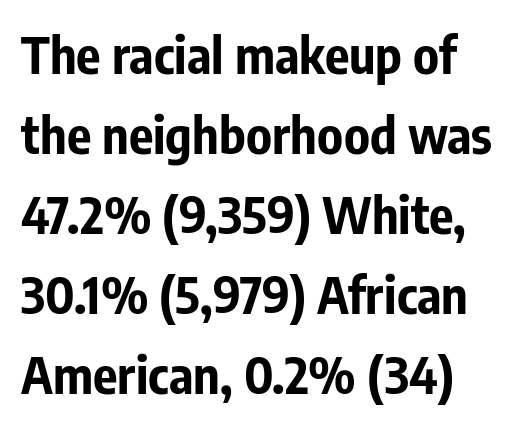
{"serif": "no", "italic": "no", "bold": "yes", "weight": "bold", "width": "condensed", "stroke_contrast": "low", "x_height": "medium", "monospaced": "no", "underline": "no", "line_spacing": "normal", "line_spacing_ratio": 1.57, "letter_spacing": "normal", "letter_spacing_em": 0.0, "glyph_px": 51}
